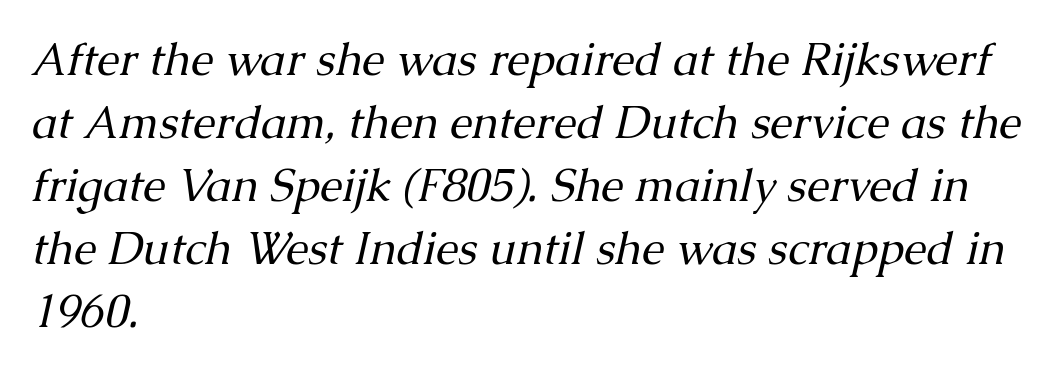
{"serif": "yes", "italic": "yes", "lean": "right", "slant_degrees": 13, "bold": "no", "weight": "regular", "width": "normal", "stroke_contrast": "medium", "x_height": "medium", "monospaced": "no", "underline": "no", "align": "left", "line_spacing": "normal", "line_spacing_ratio": 1.4, "letter_spacing": "normal", "letter_spacing_em": 0.0, "glyph_px": 45}
